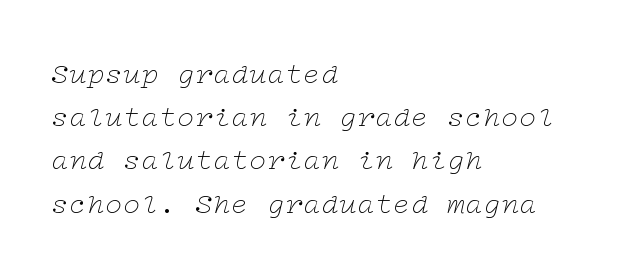
{"serif": "yes", "italic": "yes", "lean": "right", "slant_degrees": 12, "bold": "no", "weight": "thin", "width": "wide", "stroke_contrast": "low", "x_height": "medium", "underline": "no", "align": "left", "line_spacing": "normal", "line_spacing_ratio": 1.44, "letter_spacing": "normal", "letter_spacing_em": 0.0, "glyph_px": 30}
